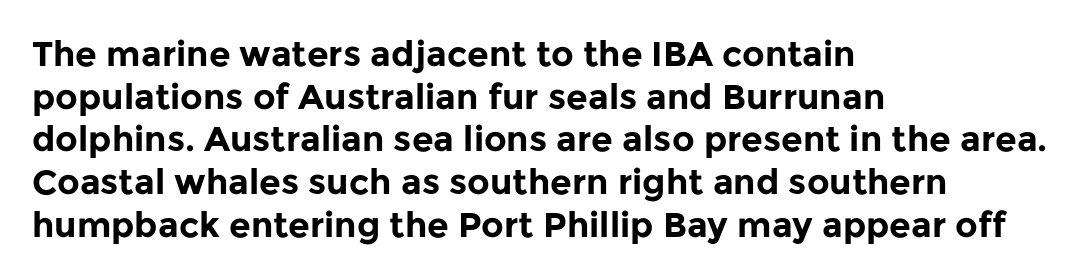
The type family on display is of the sans-serif kind. Every letter is thick-stroked: bold, no question. The setting favours the left margin, as ordinary paragraphs usually do. A clean baseline with only descenders dipping below it.
